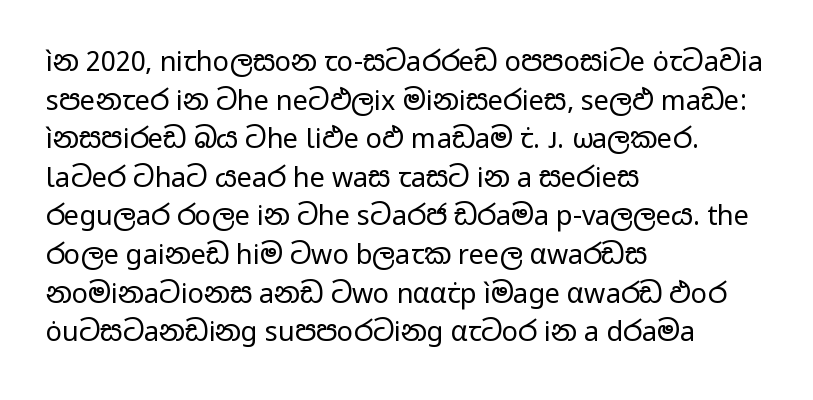
The image shows 27 px text type, upright; set left-aligned, normal line spacing (1.43x), normal letter spacing, not underlined.
